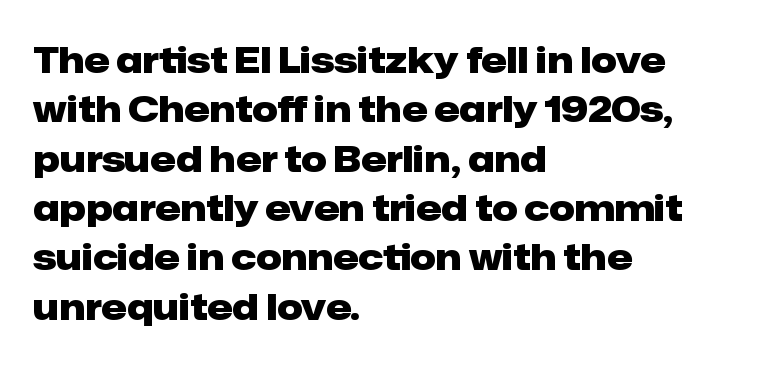
The image shows 36 px heavy sans-serif type, upright; set left-aligned, normal line spacing (1.37x), normal letter spacing, not underlined; low stroke contrast and a medium x-height.
